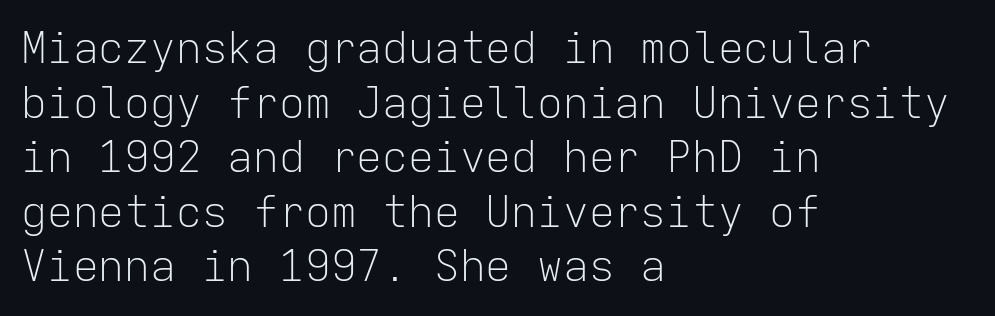
Compared with typical paragraphs, the rows here are spaced about the same. What stands out about the letter spacing? Nothing — it is the standard amount. The typesetter chose a ragged-right arrangement here. Bare-footed words on every line.
